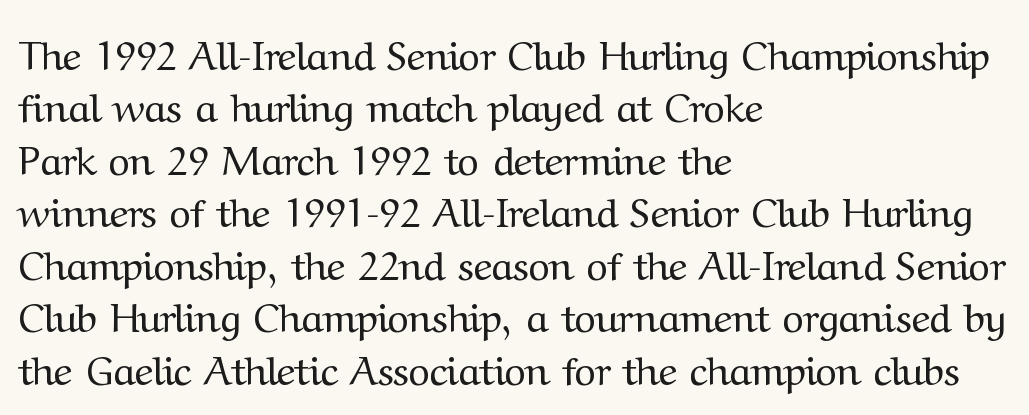
The typeface has the unassuming heft of standard copy or less. This rendering leaves character spacing at its baseline value. You can tell it's not italic because the verticals are truly vertical. Spacing verdict: proportional, widths tailored to each character.
